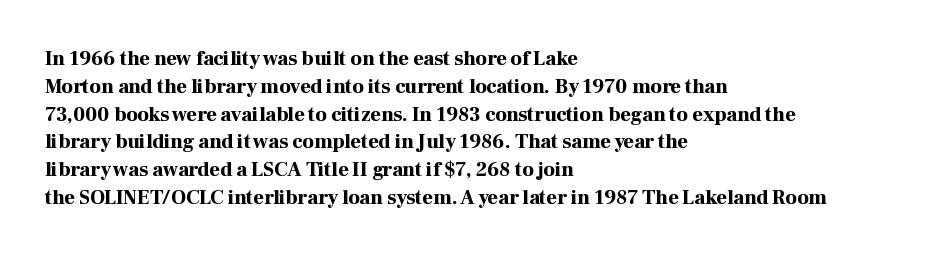
Is there any slant? The stems are plumb. Notice how thick the strokes are: this is what a full bold looks like. The vertical gap from one line to the next is medium. Leftover space on each line is placed entirely after the last word. The zone under the glyphs is completely vacant.
